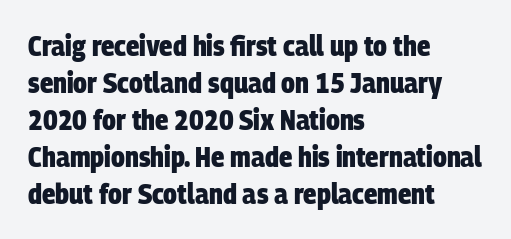
The image shows 28 px heavy, condensed sans-serif type; set left-aligned, normal line spacing (1.32x), normal letter spacing, not underlined; low stroke contrast and a large x-height.
